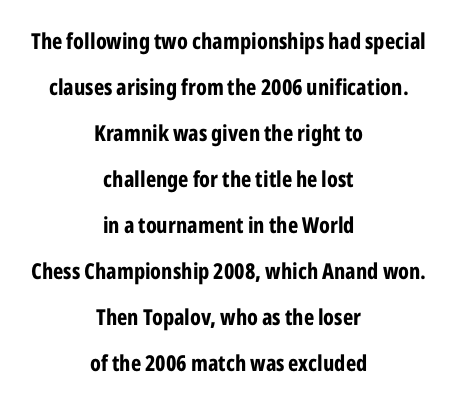
Q: Is the text bold? A: Yes.
Q: Is the text italic (slanted)? A: No, it is upright.
Q: Is the text underlined? A: No.
Q: How is the paragraph aligned? A: Centered.
Q: Is the spacing between letters normal or unusually wide? A: Normal.
Q: Is the spacing between lines tight, normal or loose? A: Loose.
